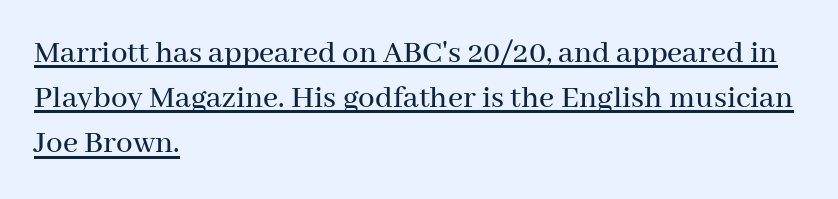
{"serif": "yes", "italic": "no", "width": "normal", "stroke_contrast": "medium", "x_height": "medium", "monospaced": "no", "underline": "yes", "align": "left", "line_spacing": "normal", "line_spacing_ratio": 1.37, "letter_spacing": "normal", "letter_spacing_em": 0.0, "glyph_px": 33}
